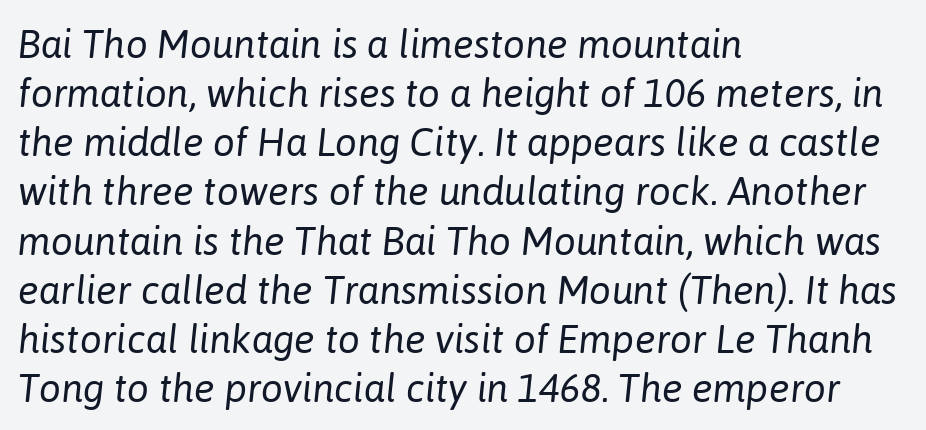
{"italic": "yes", "lean": "right", "slant_degrees": 6, "bold": "no", "weight": "regular", "width": "normal", "stroke_contrast": "low", "x_height": "medium", "monospaced": "no", "underline": "no", "align": "left", "line_spacing": "normal", "line_spacing_ratio": 1.26, "letter_spacing": "normal", "letter_spacing_em": 0.0, "glyph_px": 39}
